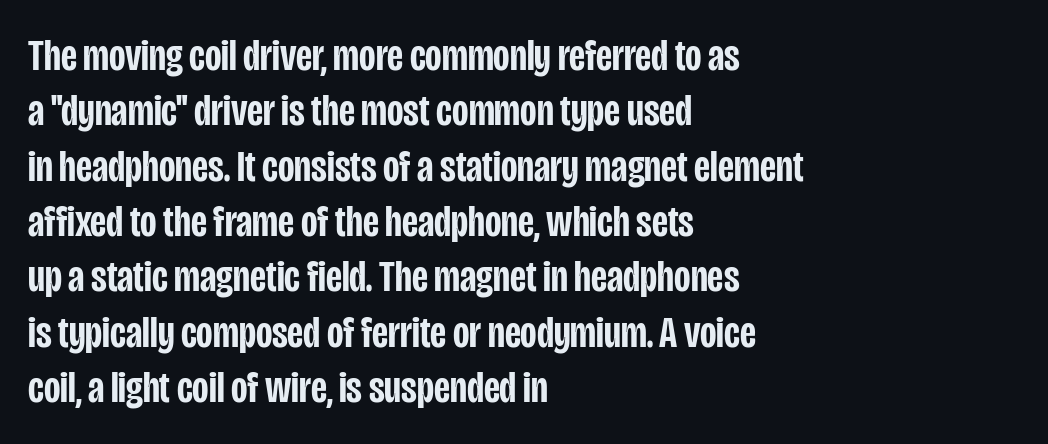
{"serif": "no", "italic": "no", "bold": "semi", "weight": "semibold", "width": "condensed", "stroke_contrast": "low", "x_height": "large", "monospaced": "no", "underline": "no", "align": "left", "line_spacing_ratio": 1.23, "letter_spacing": "normal", "letter_spacing_em": 0.0, "glyph_px": 45}
